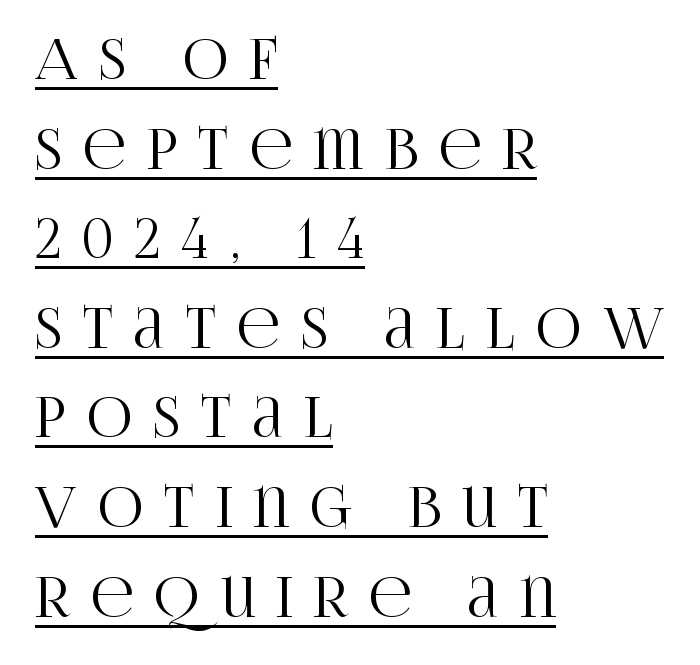
Every stem runs plumb, perpendicular to the baseline. The letters advance in unequal steps, a hallmark of proportional type. The rendering shows small feet on the letterforms — a serif design. Glyph-to-glyph distance is far greater than everyday printed text. Caption: lettering with a line underneath. Each line starts at the same left margin while the right side varies.
